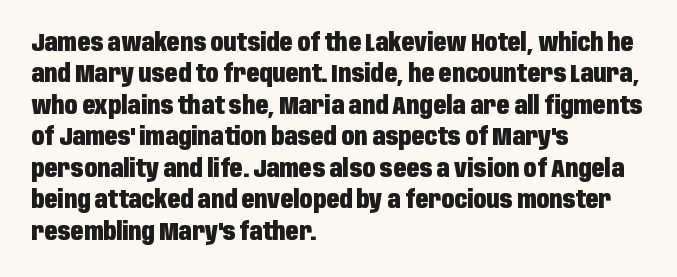
{"italic": "no", "bold": "yes", "underline": "no", "align": "left", "line_spacing": "normal", "line_spacing_ratio": 1.31, "letter_spacing": "normal", "letter_spacing_em": 0.0, "glyph_px": 24}
